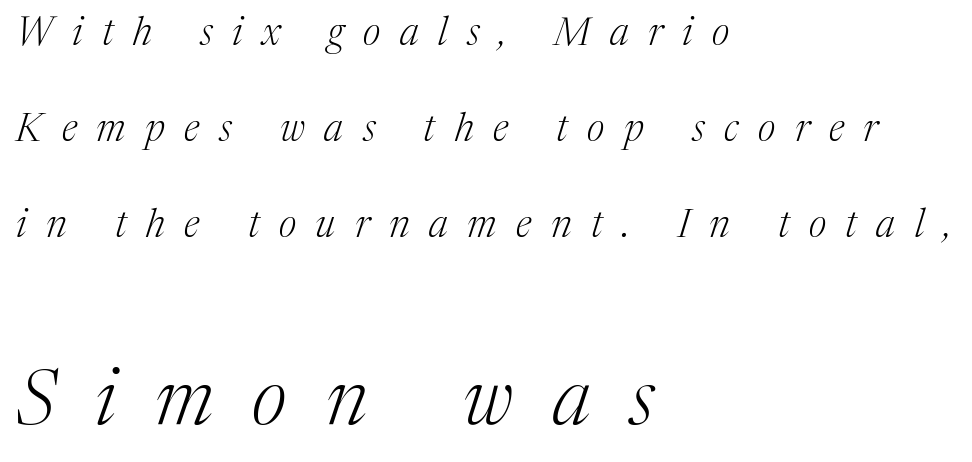
The image shows 78 px light serif type, italic (leaning right); set left-aligned, loose line spacing (2.46x), unusually wide letter spacing (+0.5 em), not underlined; the second (bottom) block is 2.0x larger; medium stroke contrast and a medium x-height.
